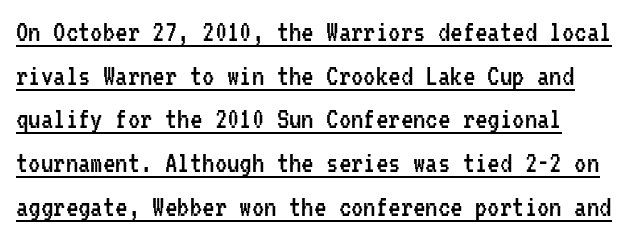
Q: Is the text bold? A: No.
Q: Is the text italic (slanted)? A: No, it is upright.
Q: Is the typeface a serif or a sans-serif typeface? A: Sans-serif.
Q: Is the text underlined? A: Yes.
Q: How is the paragraph aligned? A: Left-aligned.
Q: Is the spacing between letters normal or unusually wide? A: Normal.
Q: Is the spacing between lines tight, normal or loose? A: Normal.
Q: Width (condensed, normal, or wide)? A: Condensed.
Q: Stroke contrast? A: Low.
Q: x-height? A: Medium.
Q: Monospaced? A: Yes.
